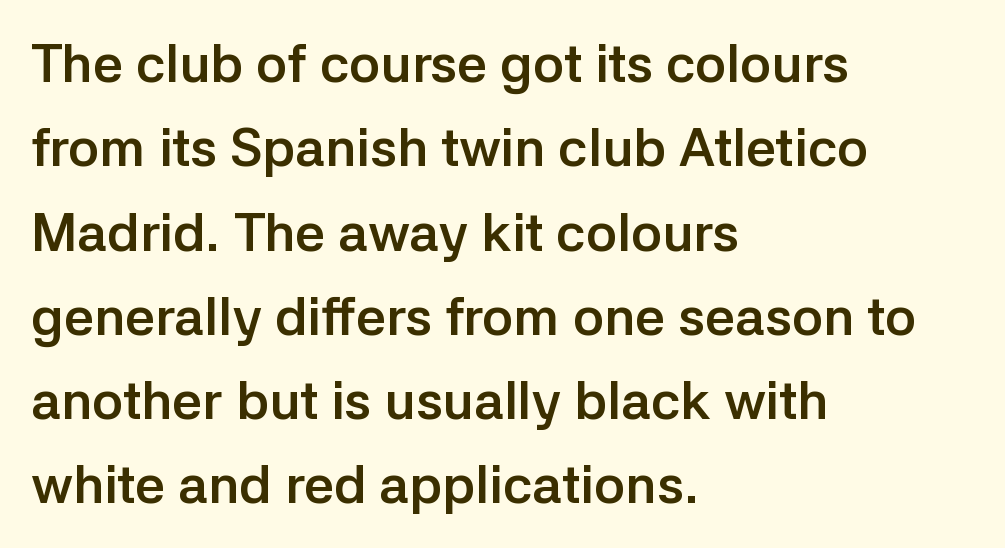
{"serif": "no", "italic": "no", "bold": "yes", "weight": "semibold", "width": "normal", "stroke_contrast": "low", "x_height": "medium", "monospaced": "no", "underline": "no", "align": "left", "line_spacing": "normal", "line_spacing_ratio": 1.59, "letter_spacing": "normal", "letter_spacing_em": 0.0, "glyph_px": 53}
